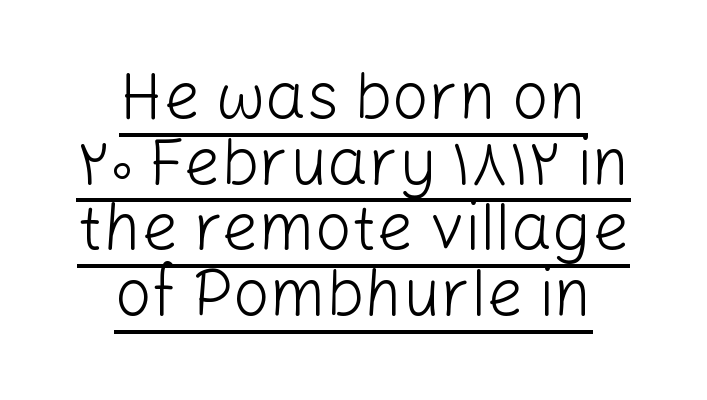
A centered setting, common on invitations and titles, is used for this passage. The axis of the letterforms is exactly vertical. Honestly, the underline is the first thing you notice here. The rendering uses natural spacing where letterforms have individual widths. Students, note that the glyphs here touch the page at normal intervals.
